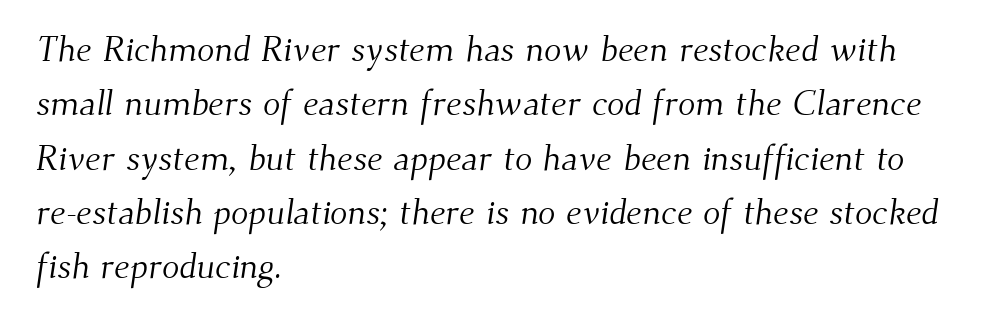
Q: Is the text bold? A: No.
Q: Is the typeface a serif or a sans-serif typeface? A: Serif.
Q: Is the text underlined? A: No.
Q: How is the paragraph aligned? A: Left-aligned.
Q: Is the spacing between letters normal or unusually wide? A: Normal.
Q: Is the spacing between lines tight, normal or loose? A: Normal.
Q: Width (condensed, normal, or wide)? A: Normal.
Q: Stroke contrast? A: Medium.
Q: x-height? A: Small.
Q: Monospaced? A: No.
